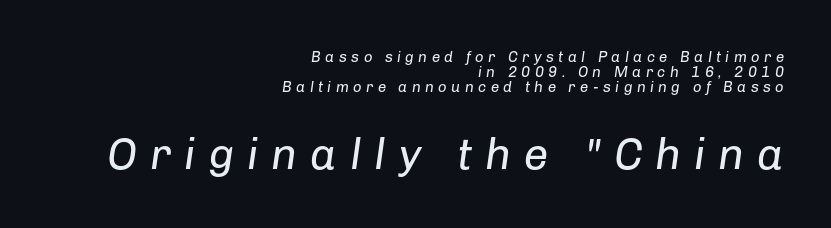
Compare the two chunks: the lower has the greater cap height. If you drew a line through each stem, it would be angled. The letters advance in unequal steps, a hallmark of proportional type. The space between consecutive lines is stingy.
